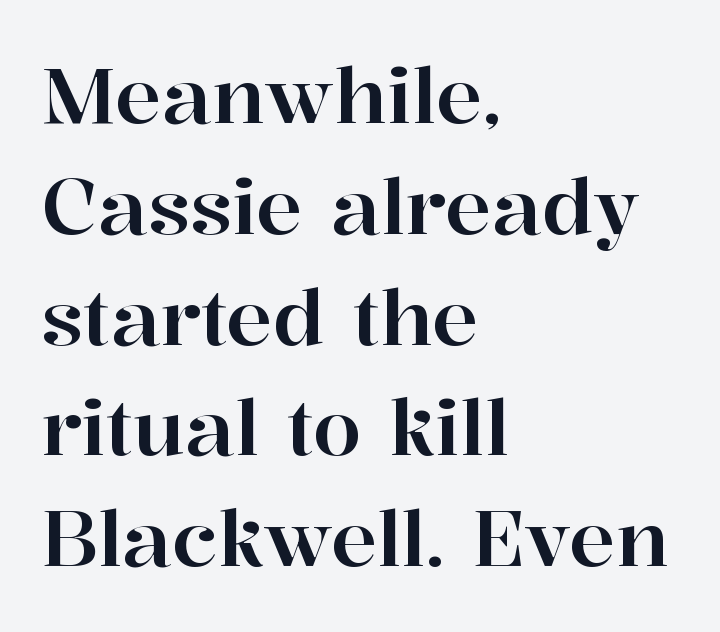
{"serif": "yes", "italic": "no", "width": "normal", "stroke_contrast": "high", "x_height": "medium", "monospaced": "no", "underline": "no", "align": "left", "line_spacing": "normal", "line_spacing_ratio": 1.42, "letter_spacing": "normal", "letter_spacing_em": 0.0, "glyph_px": 78}
